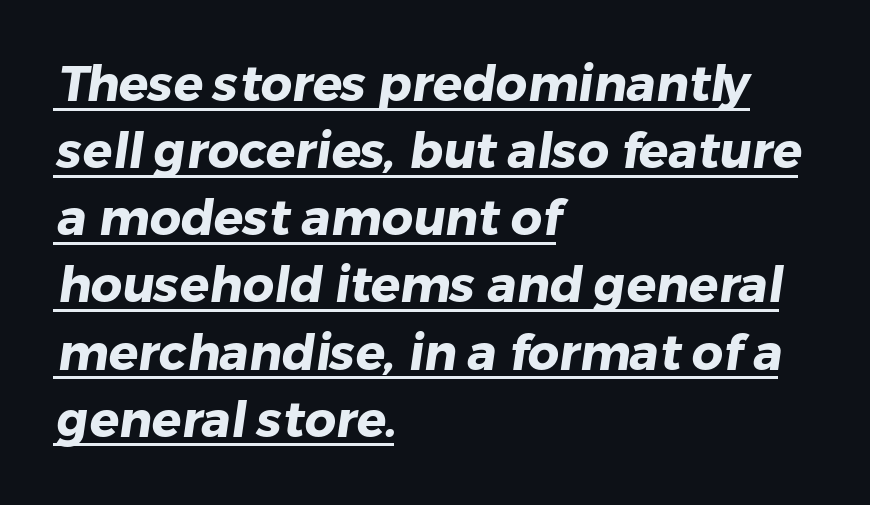
{"serif": "no", "bold": "yes", "weight": "heavy", "width": "normal", "stroke_contrast": "low", "x_height": "medium", "monospaced": "no", "underline": "yes", "align": "left", "line_spacing": "normal", "line_spacing_ratio": 1.37, "letter_spacing": "normal", "letter_spacing_em": 0.0, "glyph_px": 49}
